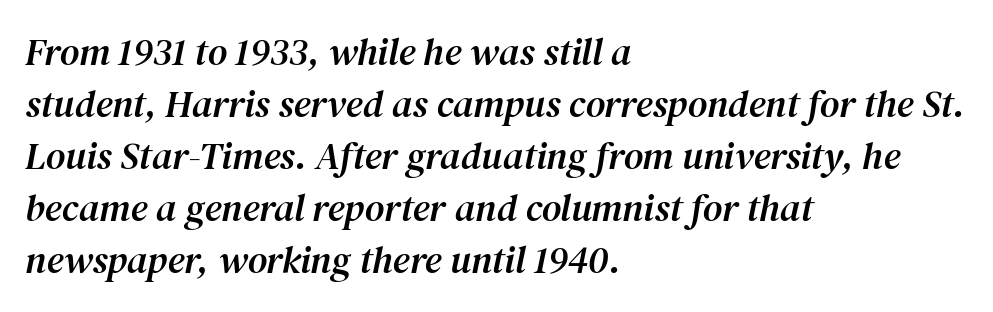
This block has exactly the height ordinary leading produces. The designer went with a serif here, giving each stem small feet. Unmarked baselines from the first word to the last. Observe the lean: these are italic letterforms.
